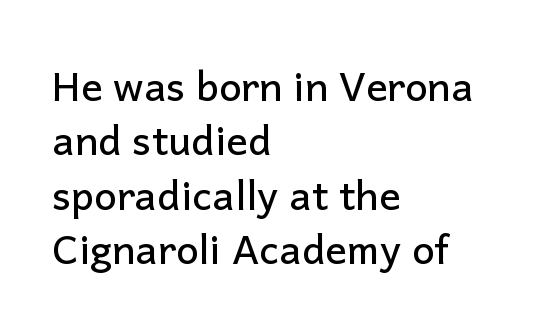
Q: Is the text italic (slanted)? A: No, it is upright.
Q: Is the typeface a serif or a sans-serif typeface? A: Sans-serif.
Q: Is the text underlined? A: No.
Q: How is the paragraph aligned? A: Left-aligned.
Q: Is the spacing between letters normal or unusually wide? A: Normal.
Q: Is the spacing between lines tight, normal or loose? A: Normal.
Q: Width (condensed, normal, or wide)? A: Normal.
Q: Stroke contrast? A: Low.
Q: x-height? A: Medium.
Q: Monospaced? A: No.
